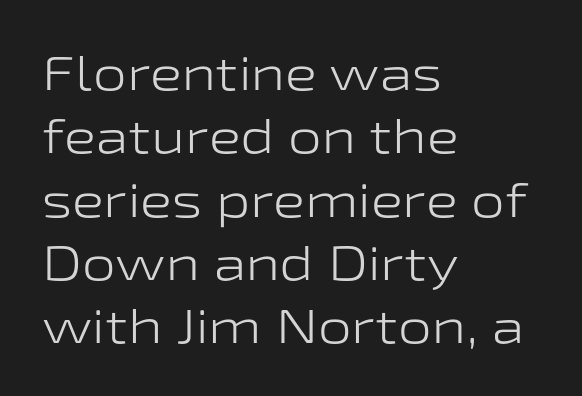
The image shows 48 px light, wide sans-serif type, upright; set left-aligned, normal line spacing (1.32x), normal letter spacing, not underlined; low stroke contrast and a medium x-height.
